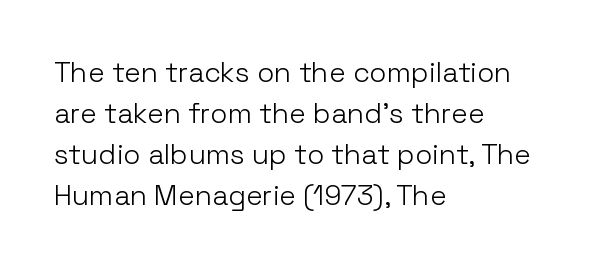
Q: Is the text bold? A: No.
Q: Is the text italic (slanted)? A: No, it is upright.
Q: Is the typeface a serif or a sans-serif typeface? A: Sans-serif.
Q: Is the text underlined? A: No.
Q: How is the paragraph aligned? A: Left-aligned.
Q: Is the spacing between letters normal or unusually wide? A: Normal.
Q: Is the spacing between lines tight, normal or loose? A: Normal.
Q: Width (condensed, normal, or wide)? A: Normal.
Q: Stroke contrast? A: Low.
Q: x-height? A: Medium.
Q: Monospaced? A: No.
